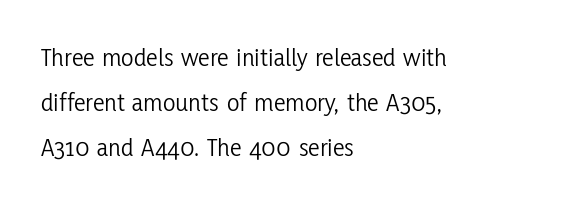
{"italic": "no", "bold": "no", "underline": "no", "align": "left", "line_spacing_ratio": 1.73, "letter_spacing": "normal", "letter_spacing_em": 0.0, "glyph_px": 26}
